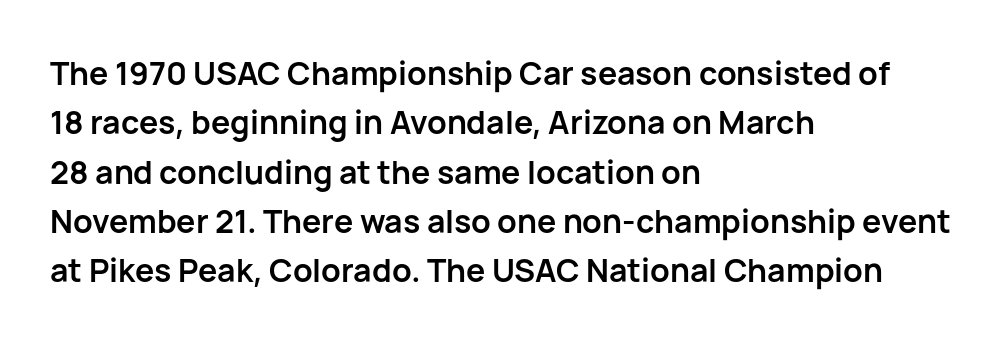
The image shows 32 px semibold sans-serif type, upright; set left-aligned, normal line spacing (1.54x), normal letter spacing, not underlined; low stroke contrast and a medium x-height.
